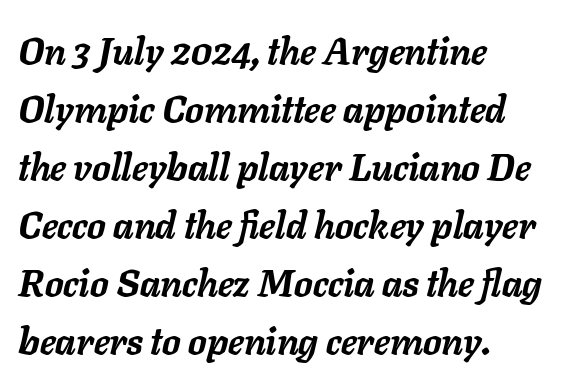
The compositor pushed each line to the left boundary. Spacing verdict: proportional, widths tailored to each character. The glyphs are unaccompanied by any horizontal stroke below them. The strokes are fattened all the way to bold.
